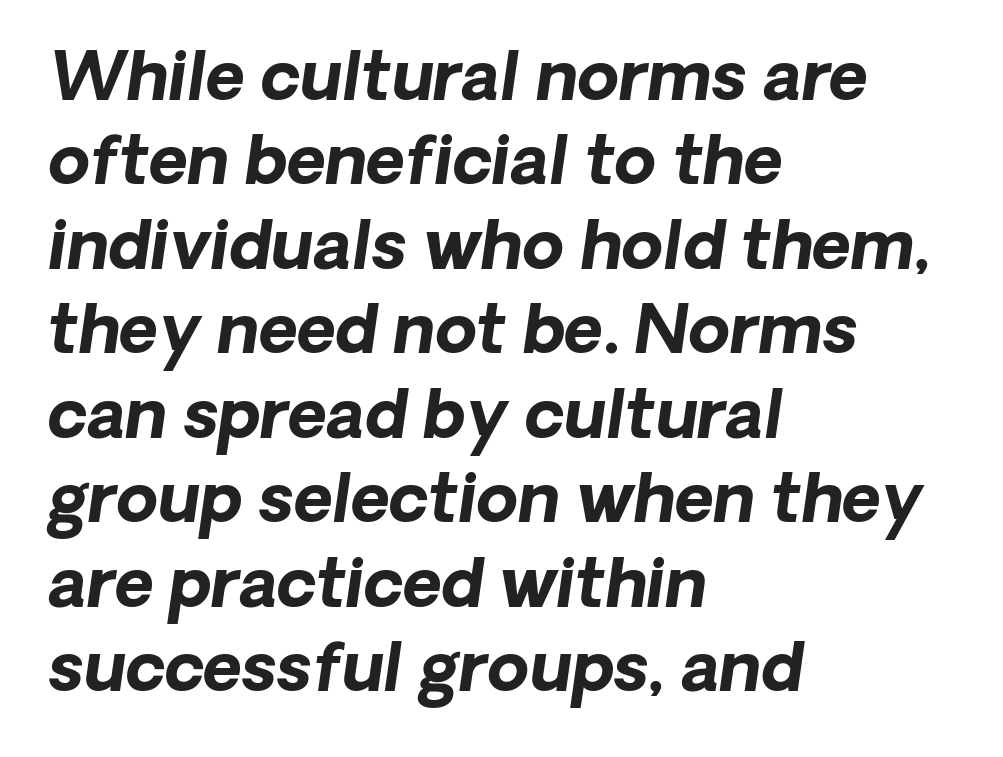
Q: Is the text bold? A: Yes.
Q: Is the typeface a serif or a sans-serif typeface? A: Sans-serif.
Q: Is the text underlined? A: No.
Q: How is the paragraph aligned? A: Left-aligned.
Q: Is the spacing between letters normal or unusually wide? A: Normal.
Q: Is the spacing between lines tight, normal or loose? A: Normal.
Q: Width (condensed, normal, or wide)? A: Normal.
Q: Stroke contrast? A: Low.
Q: x-height? A: Medium.
Q: Monospaced? A: No.
